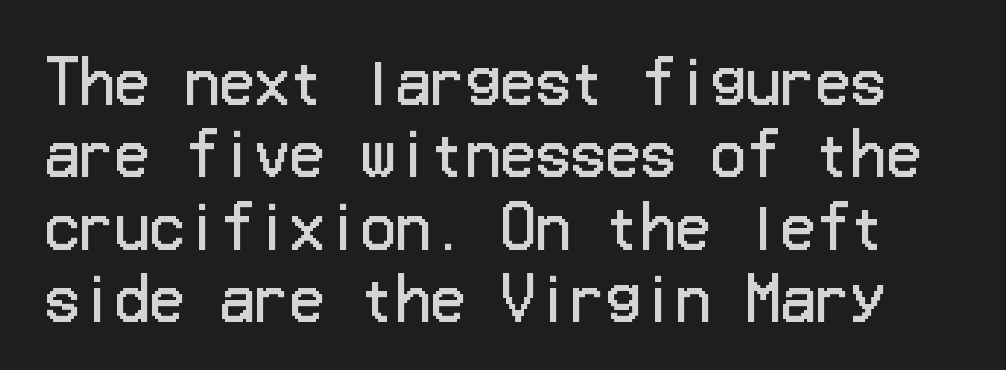
Q: Is the text bold? A: No.
Q: Is the text italic (slanted)? A: No, it is upright.
Q: Is the typeface a serif or a sans-serif typeface? A: Sans-serif.
Q: Is the text underlined? A: No.
Q: Is the spacing between letters normal or unusually wide? A: Normal.
Q: Is the spacing between lines tight, normal or loose? A: Normal.
Q: Width (condensed, normal, or wide)? A: Normal.
Q: Stroke contrast? A: Low.
Q: x-height? A: Medium.
